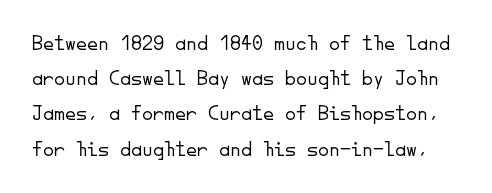
{"italic": "no", "bold": "no", "underline": "no", "line_spacing": "normal", "line_spacing_ratio": 1.6, "letter_spacing": "normal", "letter_spacing_em": 0.0, "glyph_px": 22}
